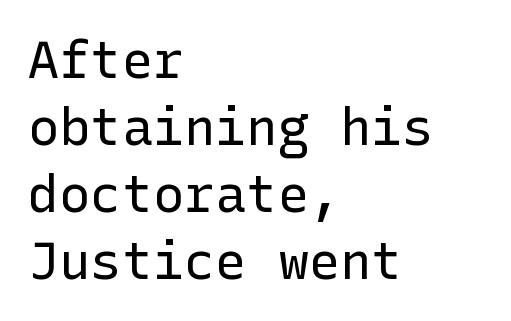
The gaps between neighbouring characters are ordinary and unremarkable. Bold? No — there's no thickening of the strokes. The paragraph shown leans on its left margin. Descenders are the only things crossing below the line.
